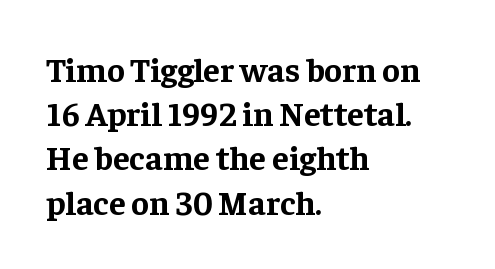
Q: Is the text bold? A: Yes.
Q: Is the text italic (slanted)? A: No, it is upright.
Q: Is the typeface a serif or a sans-serif typeface? A: Serif.
Q: Is the text underlined? A: No.
Q: How is the paragraph aligned? A: Left-aligned.
Q: Is the spacing between letters normal or unusually wide? A: Normal.
Q: Is the spacing between lines tight, normal or loose? A: Normal.
Q: Width (condensed, normal, or wide)? A: Normal.
Q: Stroke contrast? A: Low.
Q: x-height? A: Medium.
Q: Monospaced? A: No.
